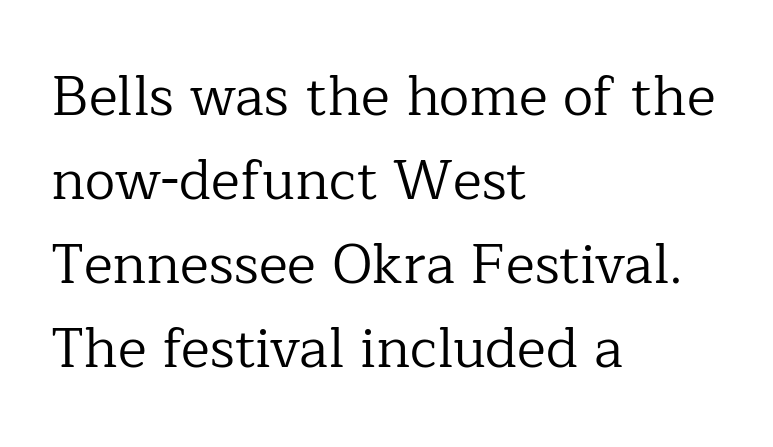
{"serif": "yes", "italic": "no", "bold": "no", "weight": "regular", "width": "normal", "stroke_contrast": "low", "x_height": "medium", "monospaced": "no", "underline": "no", "align": "left", "line_spacing": "normal", "line_spacing_ratio": 1.53, "letter_spacing": "normal", "letter_spacing_em": 0.0, "glyph_px": 55}
